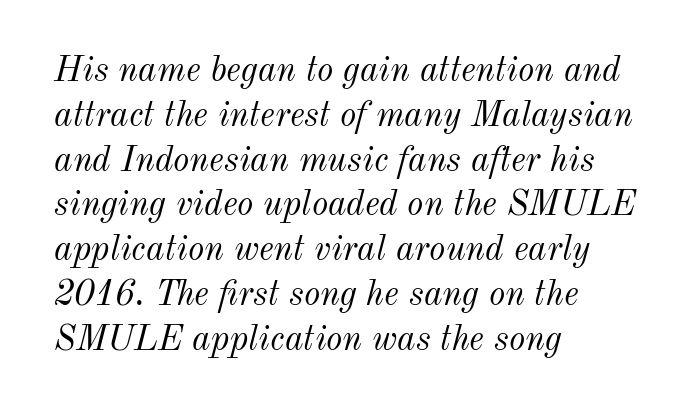
Q: Is the text bold? A: No.
Q: Is the text italic (slanted)? A: Yes, it leans right by about 12 degrees.
Q: Is the text underlined? A: No.
Q: How is the paragraph aligned? A: Left-aligned.
Q: Is the spacing between letters normal or unusually wide? A: Normal.
Q: Is the spacing between lines tight, normal or loose? A: Normal.
Q: Width (condensed, normal, or wide)? A: Normal.
Q: Stroke contrast? A: Medium.
Q: x-height? A: Small.
Q: Monospaced? A: No.
